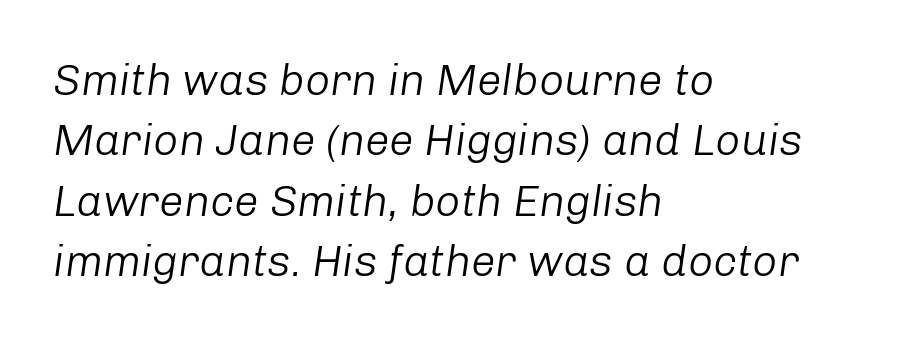
Q: Is the text bold? A: No.
Q: Is the text italic (slanted)? A: Yes, it leans right by about 8 degrees.
Q: Is the text underlined? A: No.
Q: How is the paragraph aligned? A: Left-aligned.
Q: Is the spacing between letters normal or unusually wide? A: Normal.
Q: Is the spacing between lines tight, normal or loose? A: Normal.
Q: Width (condensed, normal, or wide)? A: Normal.
Q: Stroke contrast? A: Low.
Q: x-height? A: Medium.
Q: Monospaced? A: No.
